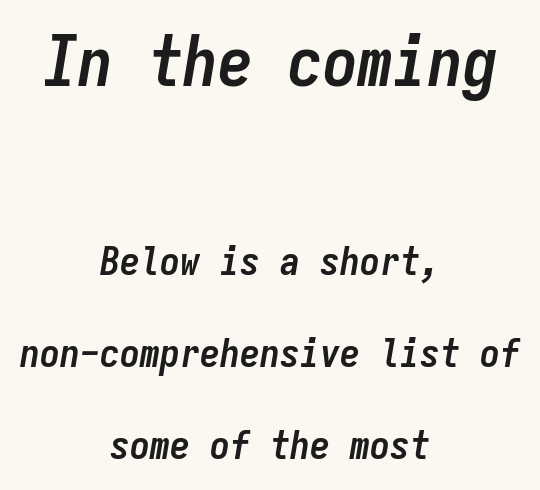
The image shows 70 px semibold, condensed type, italic (leaning right), monospaced; set centered, loose line spacing (2.31x), normal letter spacing, not underlined; the first (top) block is 1.75x larger; low stroke contrast and a medium x-height.
